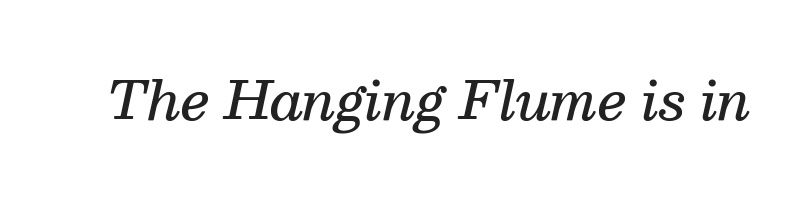
This is serif lettering, the kind often seen in printed books. The passage shown is typed in a proportional face where columns would drift. Clear beneath every line of the passage. Semibold letterforms, between regular and bold. Is the type slanted? Yes — the strokes lean at a clear angle. Each word holds together tightly as a unit, with standard inter-letter gaps.
